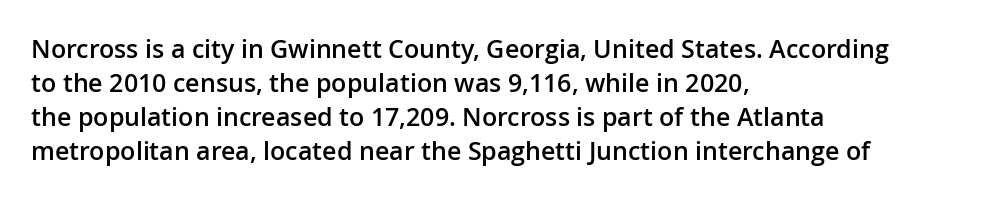
Q: Is the text bold? A: Semi-bold.
Q: Is the text italic (slanted)? A: No, it is upright.
Q: Is the text underlined? A: No.
Q: How is the paragraph aligned? A: Left-aligned.
Q: Is the spacing between letters normal or unusually wide? A: Normal.
Q: Is the spacing between lines tight, normal or loose? A: Normal.
